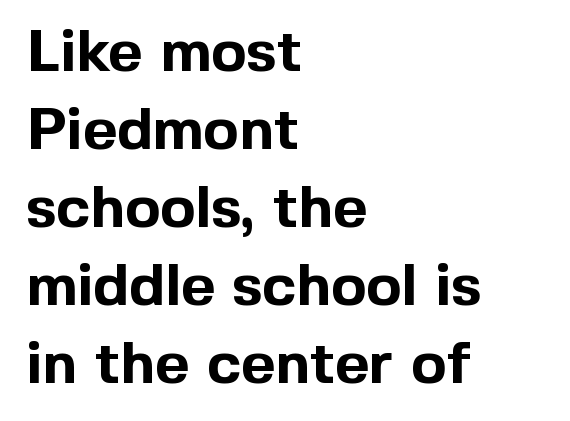
{"serif": "no", "italic": "no", "bold": "yes", "weight": "bold", "width": "normal", "x_height": "medium", "monospaced": "no", "underline": "no", "align": "left", "line_spacing": "normal", "line_spacing_ratio": 1.32, "letter_spacing": "normal", "letter_spacing_em": 0.0, "glyph_px": 59}
